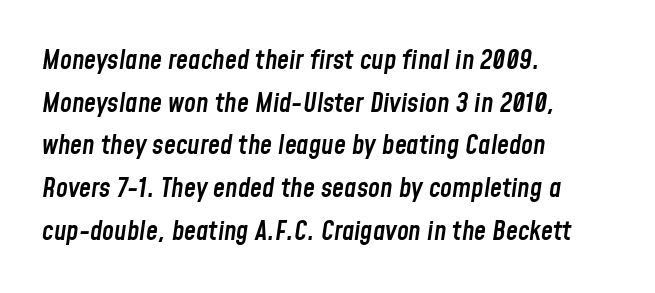
{"italic": "yes", "lean": "right", "slant_degrees": 8, "bold": "semi", "underline": "no", "align": "left", "line_spacing": "normal", "line_spacing_ratio": 1.58, "letter_spacing": "normal", "letter_spacing_em": 0.0, "glyph_px": 27}
